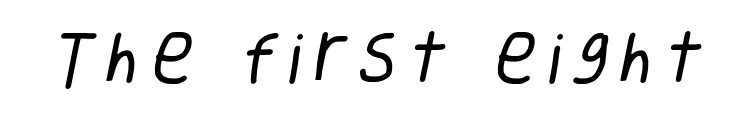
{"serif": "no", "bold": "no", "weight": "regular", "width": "condensed", "stroke_contrast": "low", "x_height": "large", "monospaced": "no", "underline": "no", "letter_spacing": "wide", "letter_spacing_em": 0.2, "glyph_px": 57}
